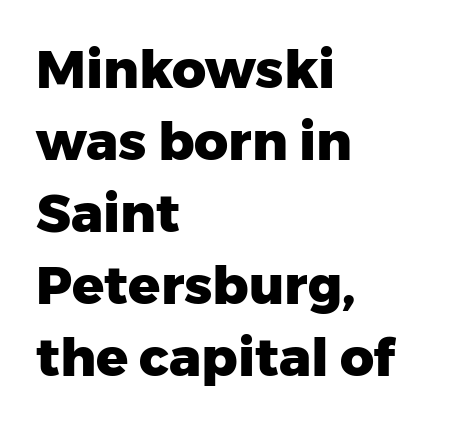
{"serif": "no", "italic": "no", "bold": "yes", "weight": "heavy", "width": "normal", "stroke_contrast": "low", "x_height": "medium", "monospaced": "no", "underline": "no", "align": "left", "line_spacing": "normal", "line_spacing_ratio": 1.36, "letter_spacing": "normal", "letter_spacing_em": 0.0, "glyph_px": 53}
